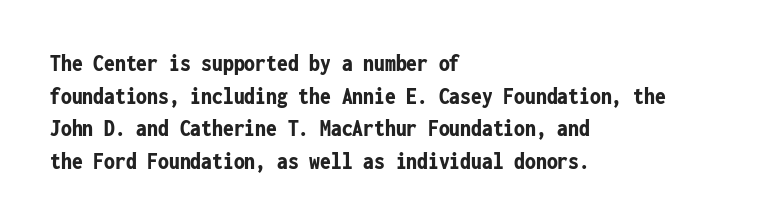
The image shows 24 px bold type, upright; set left-aligned, normal line spacing (1.36x), normal letter spacing, not underlined.
